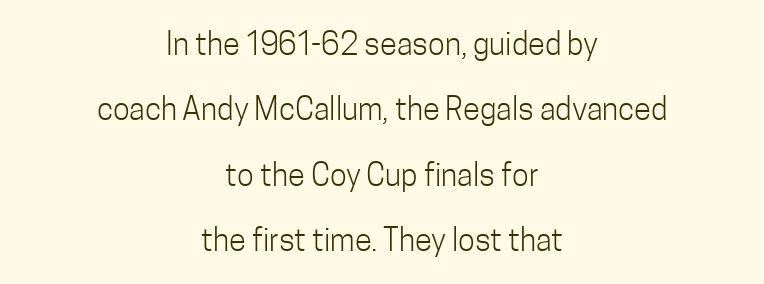
{"serif": "no", "italic": "no", "bold": "no", "weight": "light", "width": "condensed", "stroke_contrast": "low", "x_height": "medium", "monospaced": "no", "underline": "no", "align": "center", "line_spacing": "loose", "line_spacing_ratio": 2.11, "letter_spacing": "normal", "letter_spacing_em": 0.0, "glyph_px": 31}
